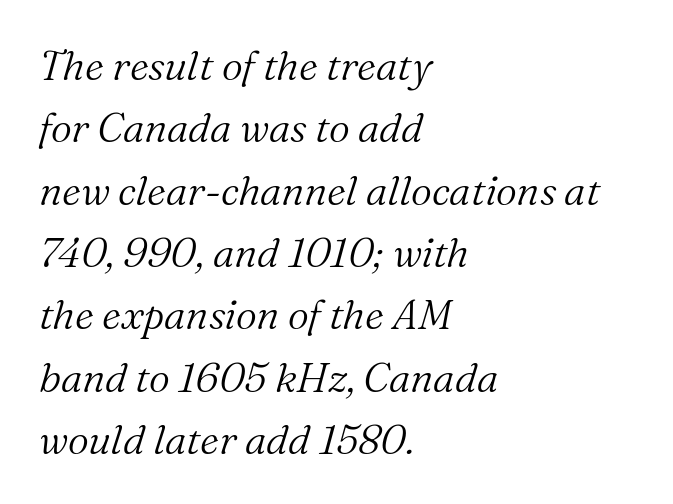
The image shows 41 px light serif type, italic (leaning right); set left-aligned, normal line spacing (1.52x), normal letter spacing, not underlined; medium stroke contrast and a medium x-height.
